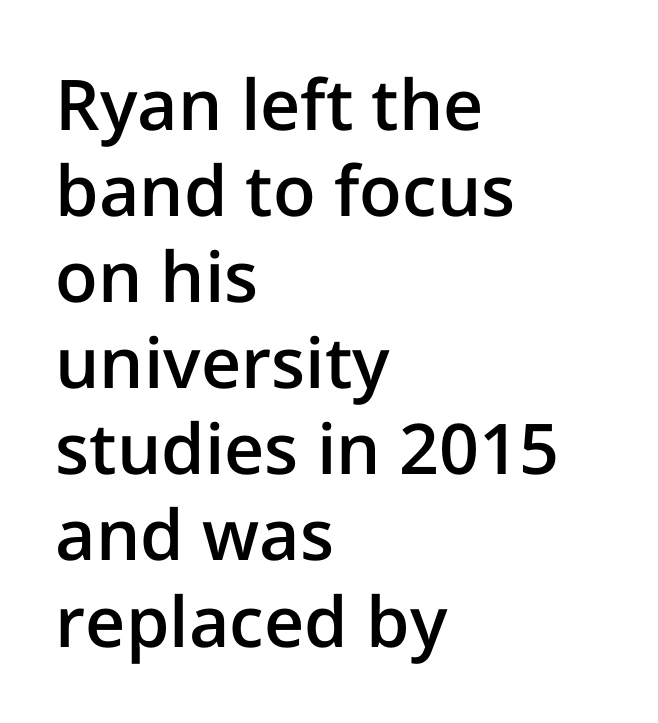
Q: Is the text bold? A: Semi-bold.
Q: Is the text italic (slanted)? A: No, it is upright.
Q: Is the typeface a serif or a sans-serif typeface? A: Sans-serif.
Q: Is the text underlined? A: No.
Q: How is the paragraph aligned? A: Left-aligned.
Q: Is the spacing between letters normal or unusually wide? A: Normal.
Q: Width (condensed, normal, or wide)? A: Normal.
Q: Stroke contrast? A: Low.
Q: x-height? A: Medium.
Q: Monospaced? A: No.
